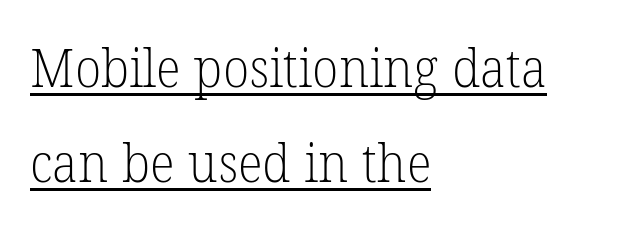
{"serif": "yes", "bold": "no", "weight": "light", "width": "normal", "stroke_contrast": "low", "x_height": "medium", "monospaced": "no", "underline": "yes", "align": "left", "line_spacing_ratio": 1.8, "letter_spacing": "normal", "letter_spacing_em": 0.0, "glyph_px": 53}
